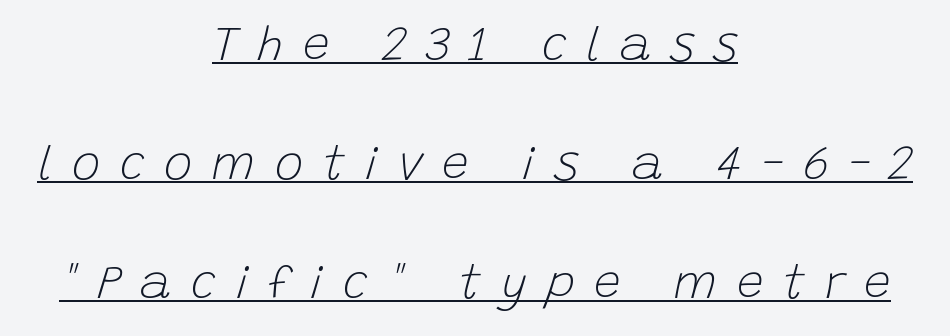
Q: Is the text bold? A: No.
Q: Is the text italic (slanted)? A: Yes, it leans right by about 15 degrees.
Q: Is the text underlined? A: Yes.
Q: How is the paragraph aligned? A: Centered.
Q: Is the spacing between letters normal or unusually wide? A: Unusually wide.
Q: Is the spacing between lines tight, normal or loose? A: Loose.
Q: Width (condensed, normal, or wide)? A: Normal.
Q: Stroke contrast? A: Low.
Q: x-height? A: Large.
Q: Monospaced? A: No.
